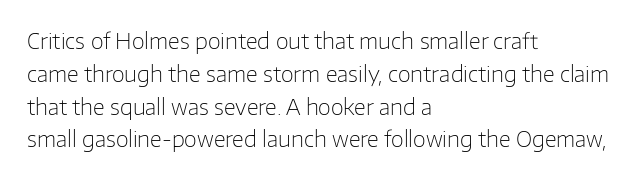
Q: Is the text bold? A: No.
Q: Is the text italic (slanted)? A: No, it is upright.
Q: Is the text underlined? A: No.
Q: How is the paragraph aligned? A: Left-aligned.
Q: Is the spacing between letters normal or unusually wide? A: Normal.
Q: Is the spacing between lines tight, normal or loose? A: Normal.
